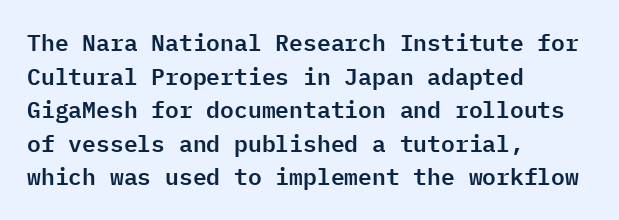
Notice how the passage keeps a crisp vertical edge on the left only. Ascenders rise straight up at ninety degrees. The passage shown is not underscored anywhere. Tracking value appears to be zero — textbook default spacing.
